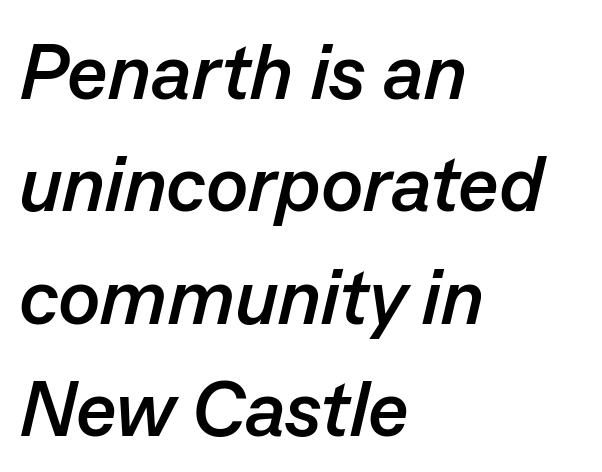
{"italic": "yes", "lean": "right", "slant_degrees": 13, "bold": "yes", "weight": "semibold", "width": "normal", "stroke_contrast": "low", "x_height": "medium", "monospaced": "no", "underline": "no", "align": "left", "line_spacing": "normal", "line_spacing_ratio": 1.44, "letter_spacing": "normal", "letter_spacing_em": 0.0, "glyph_px": 78}
